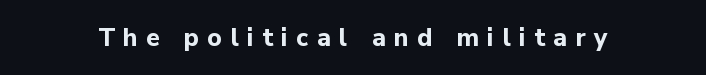
Q: Is the text bold? A: Yes.
Q: Is the text italic (slanted)? A: No, it is upright.
Q: Is the text underlined? A: No.
Q: Is the spacing between letters normal or unusually wide? A: Unusually wide.
